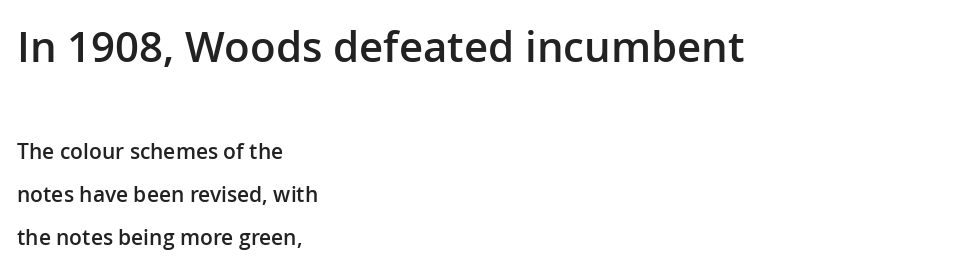
The image shows 42 px semibold sans-serif type, upright; set left-aligned, loose line spacing (2.04x), normal letter spacing, not underlined; the first (top) block is 2.0x larger; low stroke contrast and a medium x-height.
